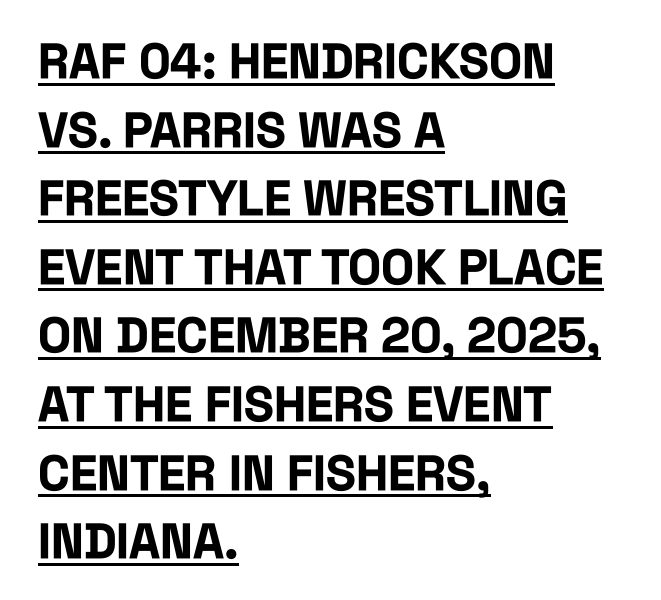
{"serif": "no", "italic": "no", "bold": "yes", "weight": "bold", "width": "condensed", "stroke_contrast": "low", "x_height": "large", "monospaced": "no", "underline": "yes", "align": "left", "line_spacing": "normal", "line_spacing_ratio": 1.4, "letter_spacing": "normal", "letter_spacing_em": 0.0, "glyph_px": 49}
